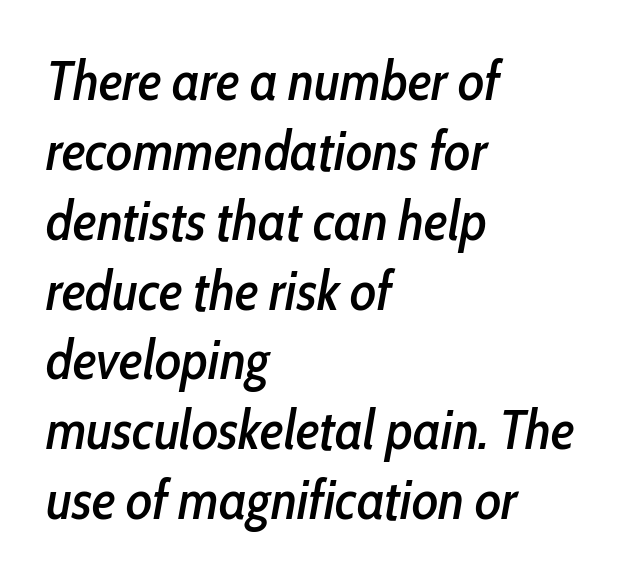
Q: Is the text italic (slanted)? A: Yes, it leans right by about 10 degrees.
Q: Is the text underlined? A: No.
Q: How is the paragraph aligned? A: Left-aligned.
Q: Is the spacing between letters normal or unusually wide? A: Normal.
Q: Is the spacing between lines tight, normal or loose? A: Normal.
Q: Width (condensed, normal, or wide)? A: Condensed.
Q: Stroke contrast? A: Low.
Q: x-height? A: Medium.
Q: Monospaced? A: No.
